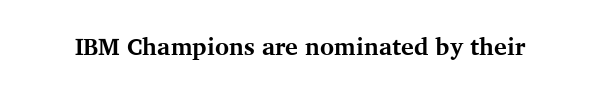
The image shows 24 px bold type, upright; set normal letter spacing, not underlined.
